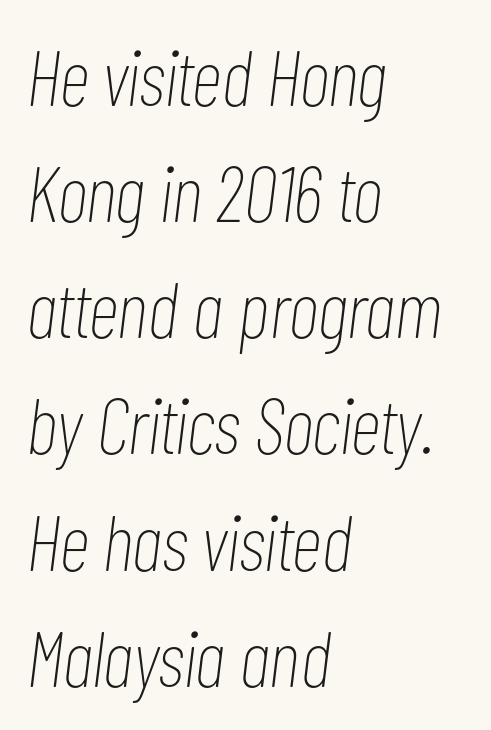
Q: Is the text bold? A: No.
Q: Is the text italic (slanted)? A: Yes, it leans right by about 7 degrees.
Q: Is the text underlined? A: No.
Q: How is the paragraph aligned? A: Left-aligned.
Q: Is the spacing between letters normal or unusually wide? A: Normal.
Q: Is the spacing between lines tight, normal or loose? A: Normal.
Q: Width (condensed, normal, or wide)? A: Condensed.
Q: Stroke contrast? A: Low.
Q: x-height? A: Medium.
Q: Monospaced? A: No.
